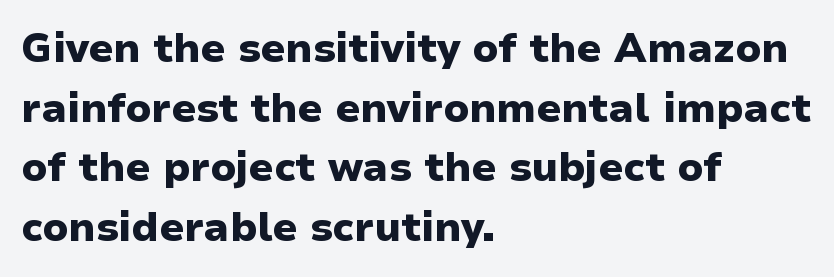
The image shows 40 px heavy sans-serif type, upright; set left-aligned, normal line spacing (1.49x), normal letter spacing, not underlined; low stroke contrast and a medium x-height.
